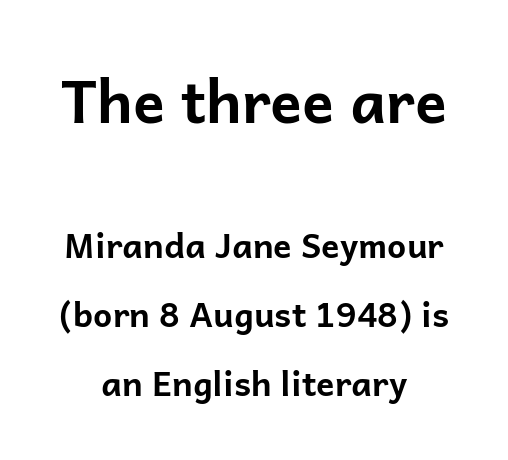
{"serif": "no", "italic": "no", "bold": "yes", "weight": "bold", "width": "normal", "stroke_contrast": "low", "x_height": "medium", "monospaced": "no", "underline": "no", "align": "center", "line_spacing": "loose", "line_spacing_ratio": 2.02, "letter_spacing": "normal", "letter_spacing_em": 0.0, "larger_block": "first", "size_ratio": 1.74, "glyph_px": 59}
